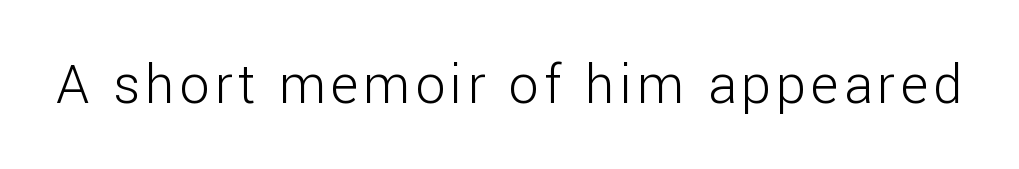
A typesetter would call this proportional, since set widths differ per character. Descender tails drop into unmarked territory. Weight: in the light-to-regular range. This sample uses an upright cut, with every glyph sitting square on the baseline.
